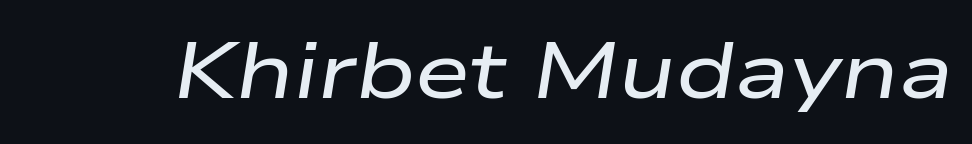
{"italic": "yes", "lean": "right", "slant_degrees": 9, "width": "wide", "stroke_contrast": "low", "x_height": "medium", "monospaced": "no", "underline": "no", "letter_spacing": "normal", "letter_spacing_em": 0.0, "glyph_px": 79}
